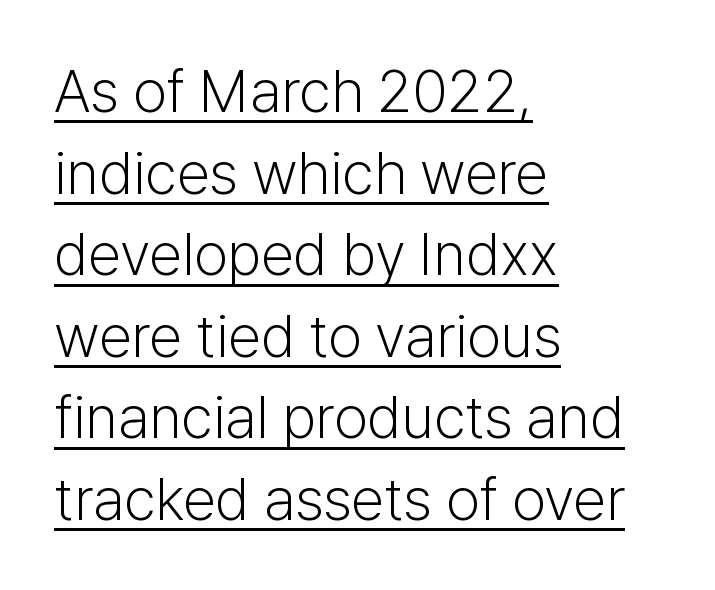
Q: Is the text bold? A: No.
Q: Is the text italic (slanted)? A: No, it is upright.
Q: Is the typeface a serif or a sans-serif typeface? A: Sans-serif.
Q: Is the text underlined? A: Yes.
Q: How is the paragraph aligned? A: Left-aligned.
Q: Is the spacing between letters normal or unusually wide? A: Normal.
Q: Is the spacing between lines tight, normal or loose? A: Normal.
Q: Width (condensed, normal, or wide)? A: Normal.
Q: Stroke contrast? A: Low.
Q: x-height? A: Medium.
Q: Monospaced? A: No.
